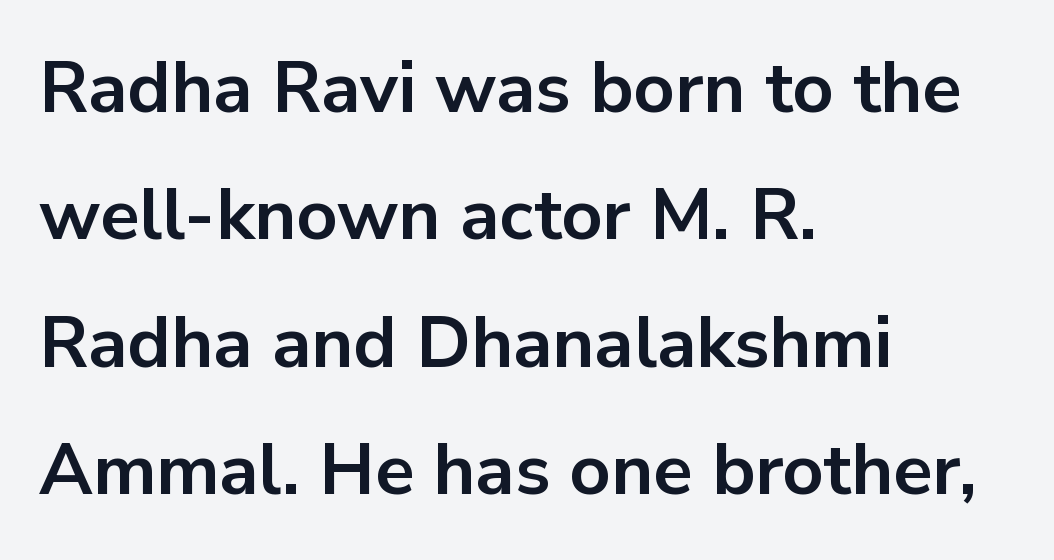
These lines are rendered in a variable-pitch font. No extra tracking has been applied to these lines. Nope, not italic — everything's standing straight. Teacher's note: observe the even left margin — that is flush-left alignment.
